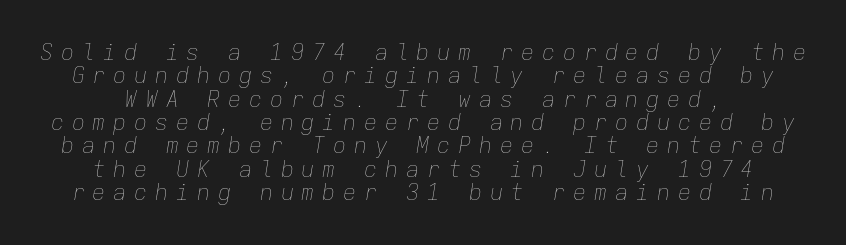
The image shows 22 px text type, italic (leaning right); set tight line spacing (1.06x), unusually wide letter spacing (+0.35 em), not underlined.
